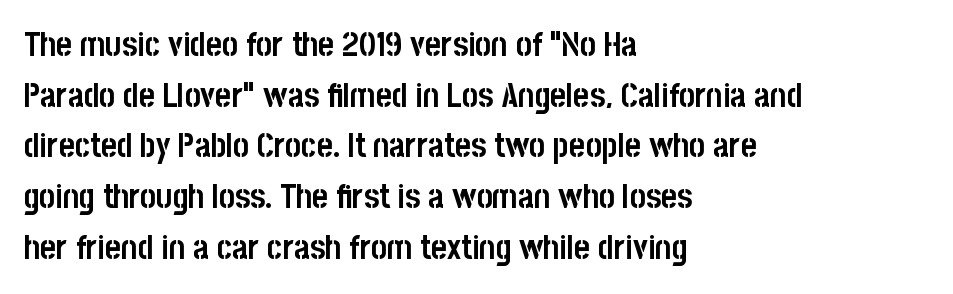
Q: Is the text bold? A: Yes.
Q: Is the text italic (slanted)? A: No, it is upright.
Q: Is the typeface a serif or a sans-serif typeface? A: Sans-serif.
Q: Is the text underlined? A: No.
Q: How is the paragraph aligned? A: Left-aligned.
Q: Is the spacing between letters normal or unusually wide? A: Normal.
Q: Is the spacing between lines tight, normal or loose? A: Normal.
Q: Width (condensed, normal, or wide)? A: Condensed.
Q: Stroke contrast? A: Low.
Q: x-height? A: Large.
Q: Monospaced? A: No.
